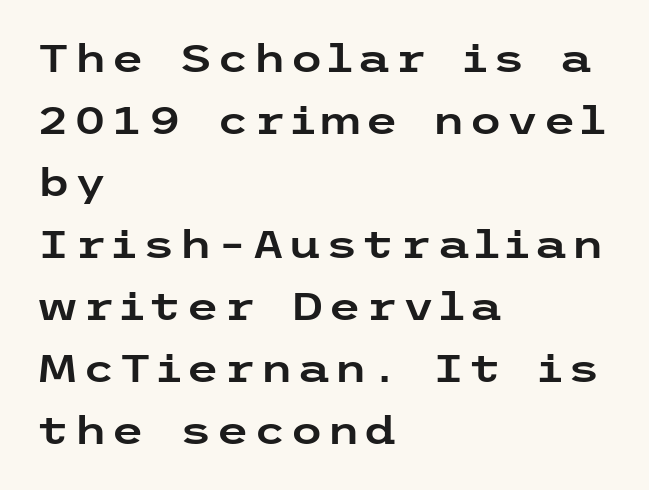
Q: Is the text italic (slanted)? A: No, it is upright.
Q: Is the typeface a serif or a sans-serif typeface? A: Sans-serif.
Q: Is the text underlined? A: No.
Q: How is the paragraph aligned? A: Left-aligned.
Q: Is the spacing between lines tight, normal or loose? A: Normal.
Q: Width (condensed, normal, or wide)? A: Wide.
Q: Stroke contrast? A: Low.
Q: x-height? A: Medium.
